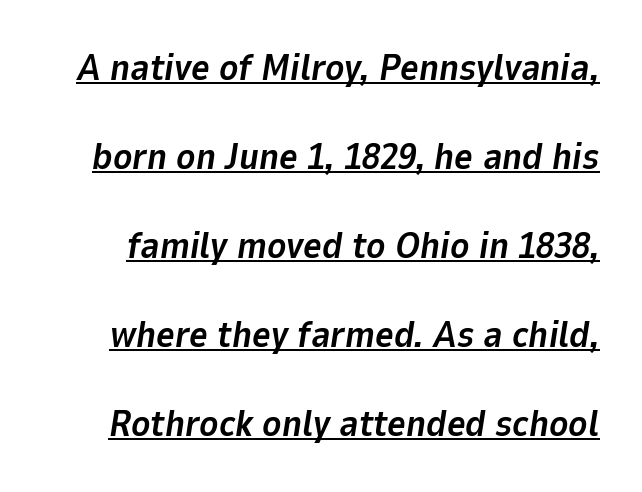
{"italic": "yes", "lean": "right", "slant_degrees": 9, "bold": "yes", "weight": "bold", "width": "normal", "stroke_contrast": "low", "x_height": "medium", "monospaced": "no", "underline": "yes", "line_spacing": "loose", "line_spacing_ratio": 2.47, "letter_spacing": "normal", "letter_spacing_em": 0.0, "glyph_px": 36}
